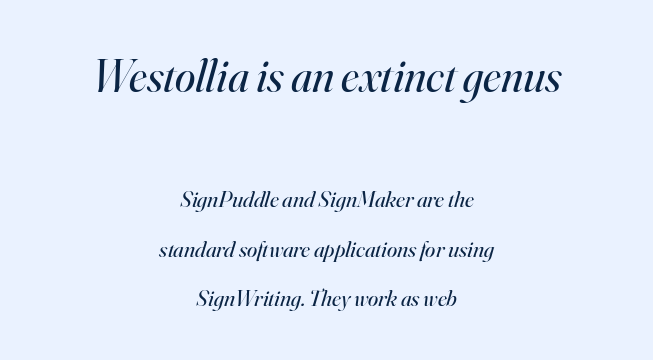
Q: Is the text bold? A: No.
Q: Is the text italic (slanted)? A: Yes, it leans right by about 16 degrees.
Q: Is the typeface a serif or a sans-serif typeface? A: Serif.
Q: Is the text underlined? A: No.
Q: How is the paragraph aligned? A: Centered.
Q: Is the spacing between letters normal or unusually wide? A: Normal.
Q: Is the spacing between lines tight, normal or loose? A: Loose.
Q: Which block of text is set in a larger size, the first (top) or the second (bottom)? A: The first (top) one.
Q: Width (condensed, normal, or wide)? A: Normal.
Q: Stroke contrast? A: High.
Q: x-height? A: Small.
Q: Monospaced? A: No.
